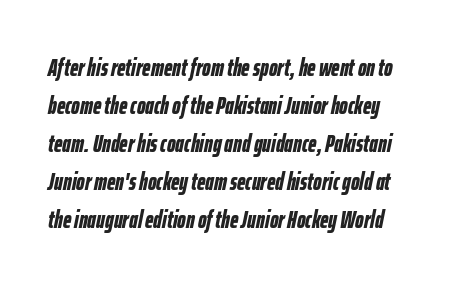
Students, note that the glyphs here touch the page at normal intervals. Notice how the stems are inclined rather than vertical — that's the hallmark of italics. Summary of vertical rhythm: regular, with standard interline spacing. The face used here has the dense, thick strokes of a bold. The foot of each line stays bare and open.
